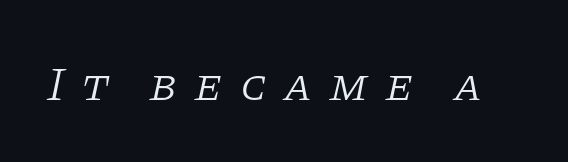
{"serif": "yes", "italic": "yes", "lean": "right", "slant_degrees": 11, "bold": "no", "weight": "light", "width": "normal", "stroke_contrast": "low", "x_height": "large", "monospaced": "no", "underline": "no", "letter_spacing": "wide", "letter_spacing_em": 0.35, "glyph_px": 47}
